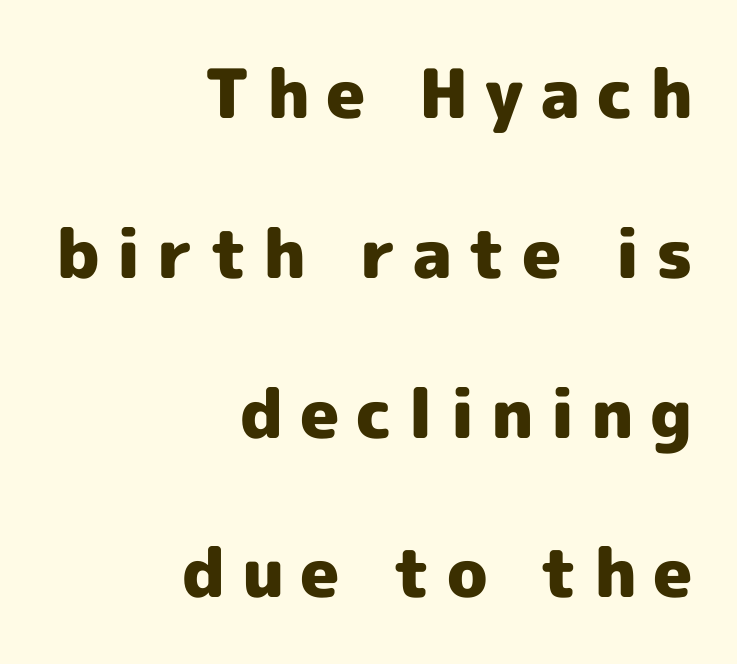
The type is letterspaced generously, with wide tracking. How heavy is the stroke? Heavy — this is a bold. Airy leading. Check under the words: just untouched page.
